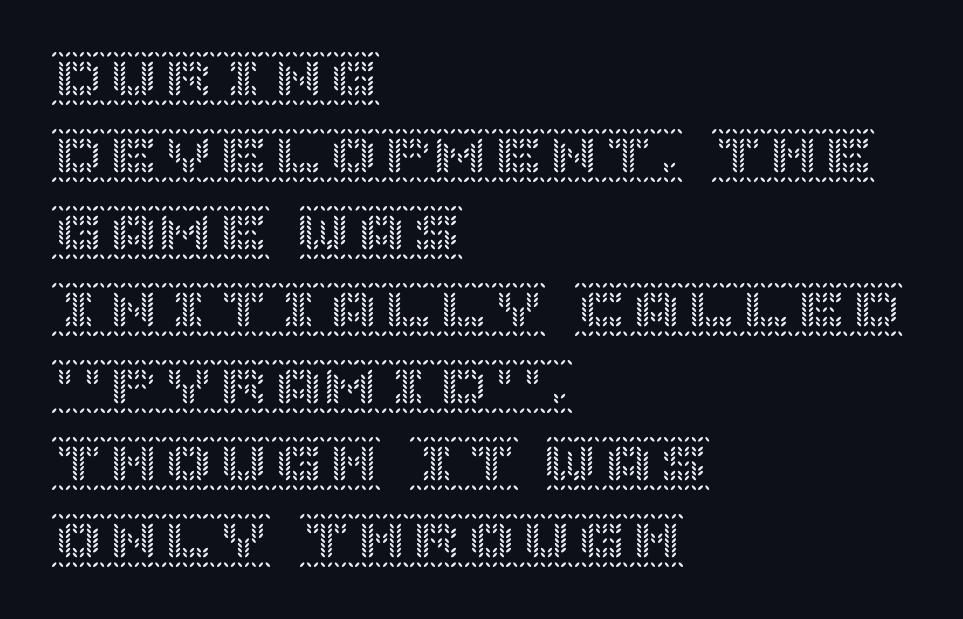
Spacing between characters is what you'd get straight out of the box. Baseline-to-baseline distance is the conventional proportion of letter height. No word sits above an underline. The letters stand straight up with perfectly vertical stems. The rag falls on the right side of this text block.
